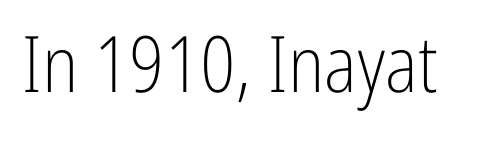
The image shows 78 px light, condensed sans-serif type, upright; set normal letter spacing, not underlined; low stroke contrast and a medium x-height.
